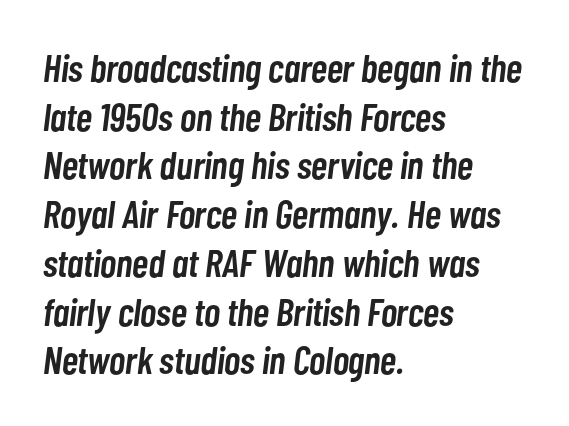
{"italic": "yes", "lean": "right", "slant_degrees": 7, "bold": "semi", "weight": "semibold", "width": "condensed", "stroke_contrast": "low", "x_height": "medium", "monospaced": "no", "underline": "no", "align": "left", "line_spacing": "normal", "line_spacing_ratio": 1.25, "letter_spacing": "normal", "letter_spacing_em": 0.0, "glyph_px": 39}
